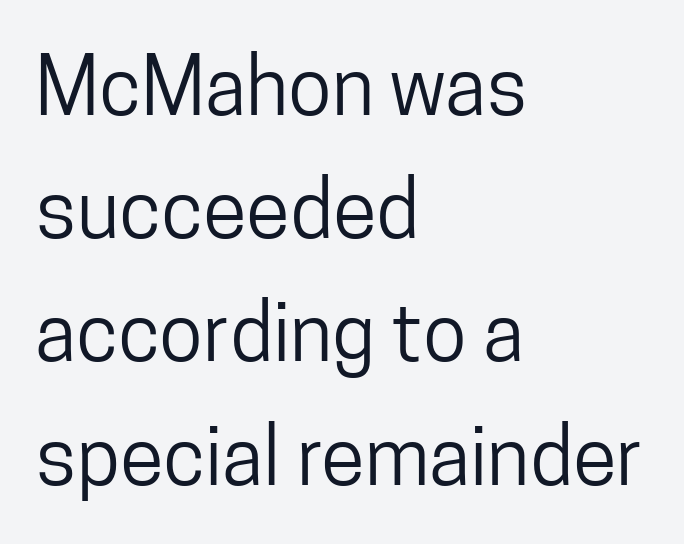
The image shows 80 px condensed sans-serif type, upright; set left-aligned, normal line spacing (1.54x), normal letter spacing, not underlined; low stroke contrast and a medium x-height.
